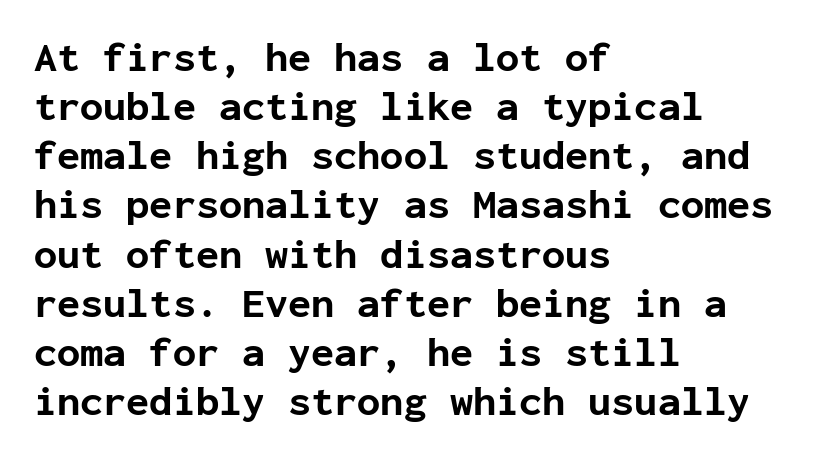
The image shows 42 px bold sans-serif type, upright, monospaced; set left-aligned, line spacing 1.17x, normal letter spacing, not underlined; low stroke contrast and a medium x-height.
